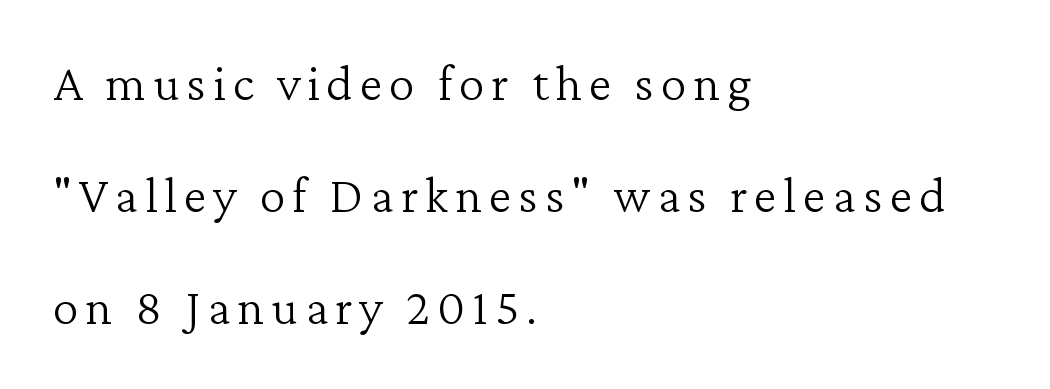
Q: Is the text bold? A: No.
Q: Is the text italic (slanted)? A: No, it is upright.
Q: Is the typeface a serif or a sans-serif typeface? A: Serif.
Q: Is the text underlined? A: No.
Q: How is the paragraph aligned? A: Left-aligned.
Q: Is the spacing between lines tight, normal or loose? A: Loose.
Q: Width (condensed, normal, or wide)? A: Normal.
Q: Stroke contrast? A: Low.
Q: x-height? A: Medium.
Q: Monospaced? A: No.
